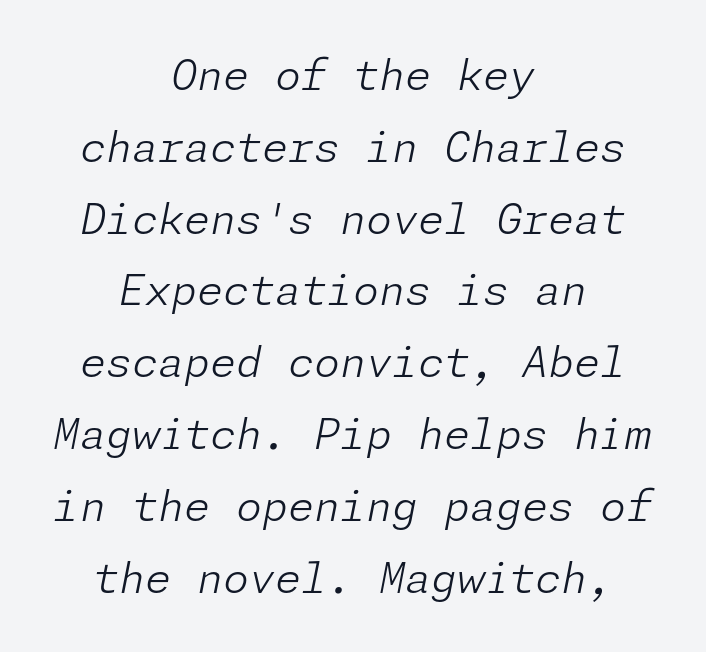
The image shows 42 px light type, italic (leaning right); set centered, line spacing 1.71x, normal letter spacing, not underlined; low stroke contrast and a medium x-height.
